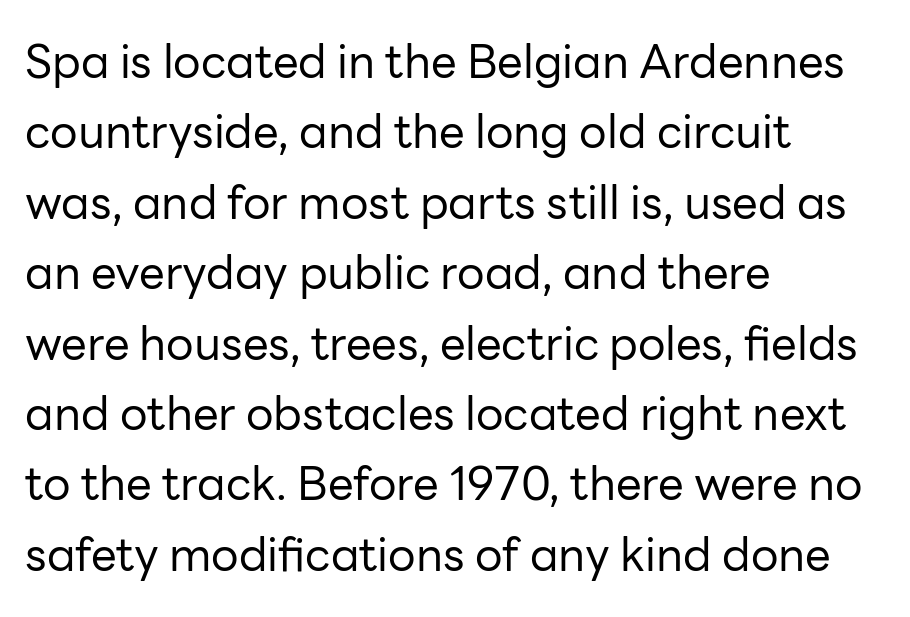
{"serif": "no", "italic": "no", "bold": "no", "weight": "regular", "width": "normal", "stroke_contrast": "low", "x_height": "medium", "monospaced": "no", "underline": "no", "align": "left", "line_spacing": "normal", "line_spacing_ratio": 1.53, "letter_spacing": "normal", "letter_spacing_em": 0.0, "glyph_px": 46}
